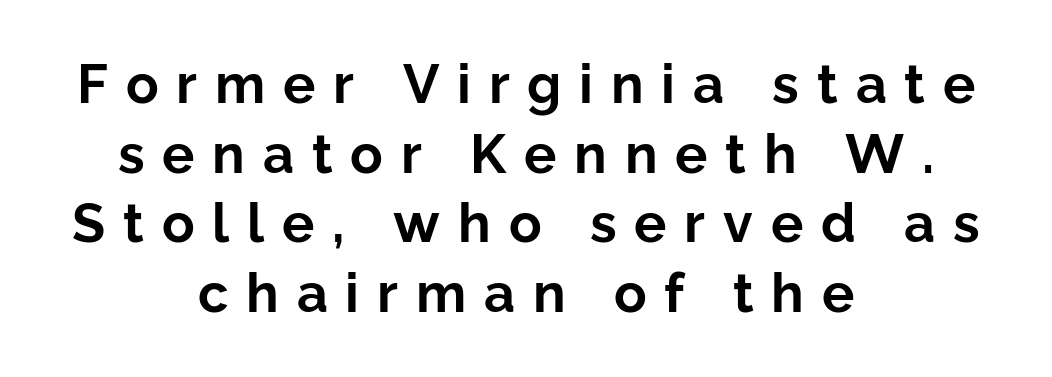
You could only call the tracking loose — the letters float apart. Here the designer chose a conventional face with non-uniform glyph widths. Leading matches the norm, producing a regular column. Every stem runs plumb, perpendicular to the baseline. A typesetter would label this face a sans.
